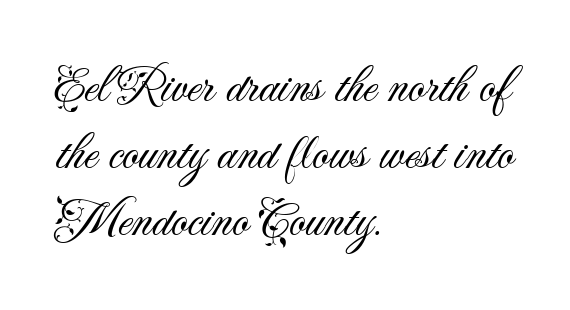
The image shows 51 px light sans-serif type; set left-aligned, normal line spacing (1.31x), normal letter spacing, not underlined; medium stroke contrast and a small x-height.
